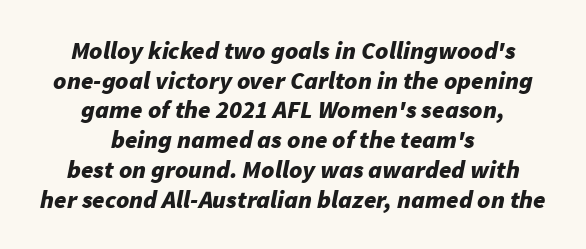
Horizontal alignment here is central, giving a formal, balanced look. Descenders hang freely into open space. Pretty heavy lettering here — definitely bold. The axis of the letterforms is tilted away from vertical. Standard letterfit; no display-style spreading of the glyphs.
